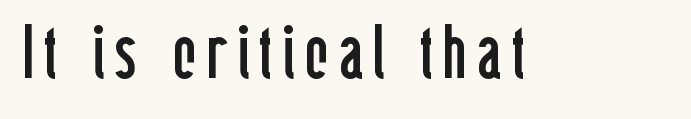
{"serif": "no", "italic": "no", "bold": "no", "weight": "regular", "width": "condensed", "stroke_contrast": "low", "x_height": "medium", "monospaced": "no", "underline": "no", "glyph_px": 74}
